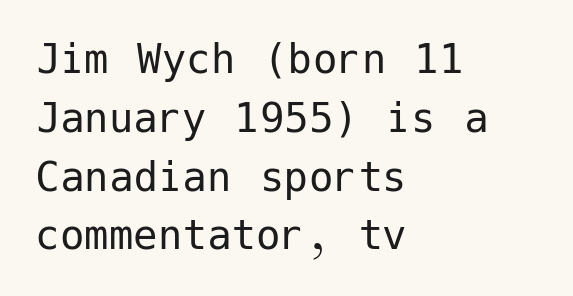
The image shows 49 px regular-weight sans-serif type, upright; set left-aligned, line spacing 1.2x, normal letter spacing, not underlined; low stroke contrast and a medium x-height.
